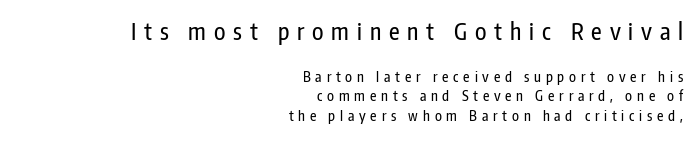
Q: Is the text italic (slanted)? A: No, it is upright.
Q: Is the text underlined? A: No.
Q: How is the paragraph aligned? A: Right-aligned.
Q: Is the spacing between letters normal or unusually wide? A: Unusually wide.
Q: Is the spacing between lines tight, normal or loose? A: Normal.
Q: Which block of text is set in a larger size, the first (top) or the second (bottom)? A: The first (top) one.
